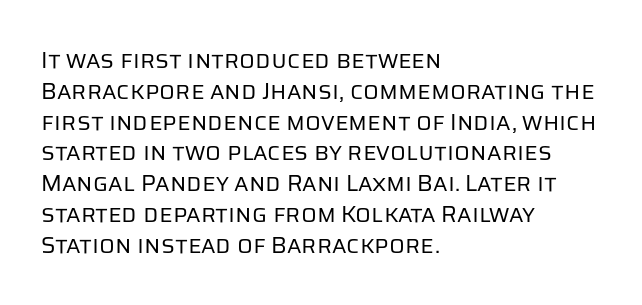
Descenders are the only things crossing below the line. The font sits on the lighter half of the weight spectrum, regular included. Does the copy run flush right? No — it runs flush left. Vertically, the passage feels balanced, rows spaced as you'd expect.
